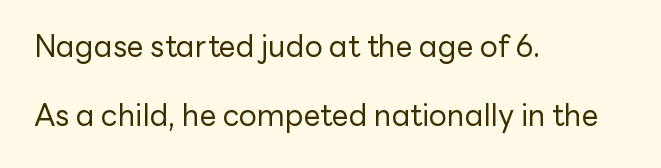
Q: Is the text bold? A: No.
Q: Is the text italic (slanted)? A: No, it is upright.
Q: Is the typeface a serif or a sans-serif typeface? A: Sans-serif.
Q: Is the text underlined? A: No.
Q: How is the paragraph aligned? A: Left-aligned.
Q: Is the spacing between letters normal or unusually wide? A: Normal.
Q: Is the spacing between lines tight, normal or loose? A: Loose.
Q: Width (condensed, normal, or wide)? A: Normal.
Q: Stroke contrast? A: Low.
Q: x-height? A: Medium.
Q: Monospaced? A: No.
